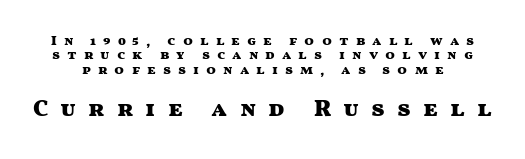
The image shows 24 px bold type, upright; set tight line spacing (1.02x), unusually wide letter spacing (+0.5 em), not underlined; the second (bottom) block is 1.71x larger.
